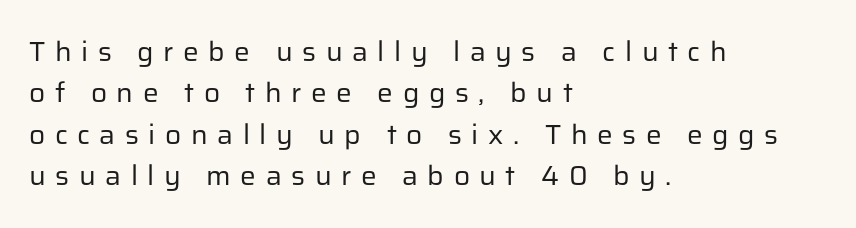
Q: Is the text bold? A: No.
Q: Is the text italic (slanted)? A: No, it is upright.
Q: Is the typeface a serif or a sans-serif typeface? A: Sans-serif.
Q: Is the text underlined? A: No.
Q: How is the paragraph aligned? A: Left-aligned.
Q: Is the spacing between letters normal or unusually wide? A: Unusually wide.
Q: Is the spacing between lines tight, normal or loose? A: Normal.
Q: Width (condensed, normal, or wide)? A: Normal.
Q: Stroke contrast? A: Low.
Q: x-height? A: Medium.
Q: Monospaced? A: No.
